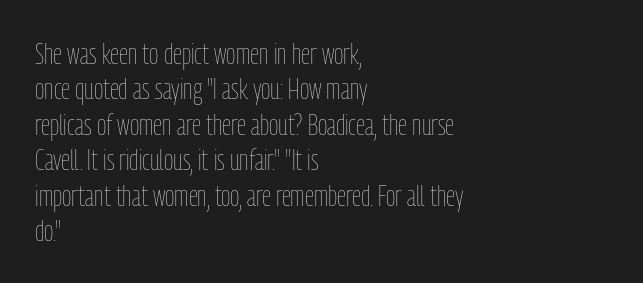
Q: Is the text bold? A: No.
Q: Is the text italic (slanted)? A: No, it is upright.
Q: Is the text underlined? A: No.
Q: How is the paragraph aligned? A: Left-aligned.
Q: Is the spacing between letters normal or unusually wide? A: Normal.
Q: Width (condensed, normal, or wide)? A: Condensed.
Q: Stroke contrast? A: Low.
Q: x-height? A: Medium.
Q: Monospaced? A: No.
